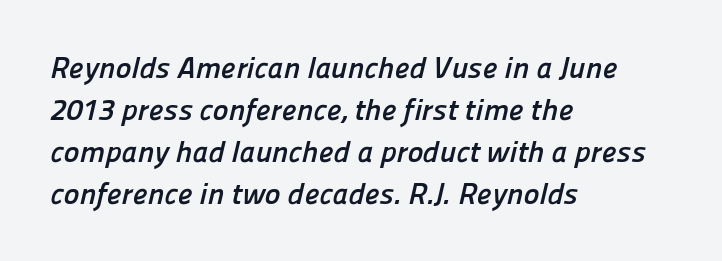
No feet cap the strokes, marking this as sans-serif type. Nothing unusual about the tracking: characters are spaced as the font intends. Line spacing here is normal. This sample has the flowing, uneven cadence of proportional lettering. Look at the stroke-to-counter ratio: heavy, a bold.
